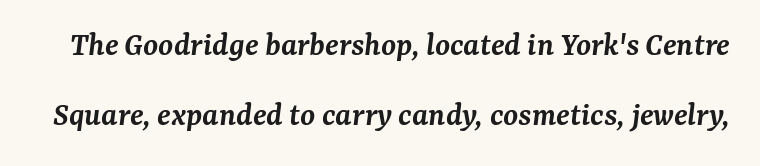
These lines keep a tight, regular rhythm from letter to letter. Strokes here are thickened, but only to semibold level. A typesetter would mark this as italic. Do the characters align in a grid? No, the font is proportional. Check under the words: just untouched page.
